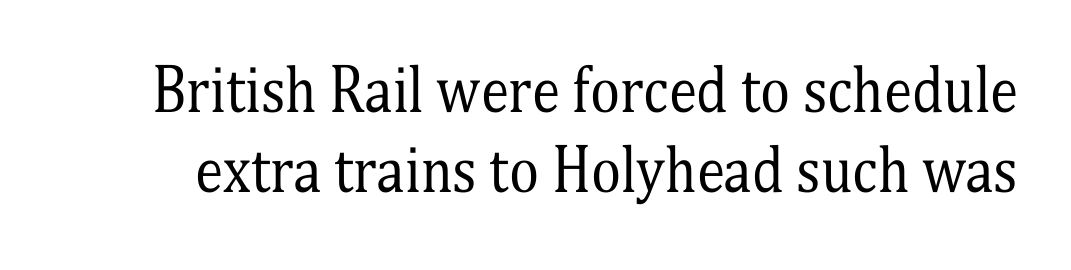
Q: Is the text bold? A: No.
Q: Is the text italic (slanted)? A: No, it is upright.
Q: Is the typeface a serif or a sans-serif typeface? A: Serif.
Q: Is the text underlined? A: No.
Q: Is the spacing between letters normal or unusually wide? A: Normal.
Q: Is the spacing between lines tight, normal or loose? A: Normal.
Q: Width (condensed, normal, or wide)? A: Condensed.
Q: Stroke contrast? A: Medium.
Q: x-height? A: Medium.
Q: Monospaced? A: No.
